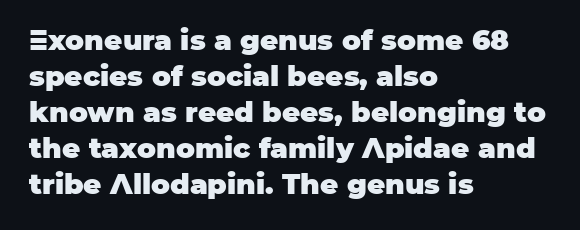
Q: Is the text bold? A: Yes.
Q: Is the text italic (slanted)? A: No, it is upright.
Q: Is the typeface a serif or a sans-serif typeface? A: Sans-serif.
Q: Is the text underlined? A: No.
Q: How is the paragraph aligned? A: Left-aligned.
Q: Is the spacing between letters normal or unusually wide? A: Normal.
Q: Is the spacing between lines tight, normal or loose? A: Normal.
Q: Width (condensed, normal, or wide)? A: Normal.
Q: Stroke contrast? A: Low.
Q: x-height? A: Large.
Q: Monospaced? A: No.
